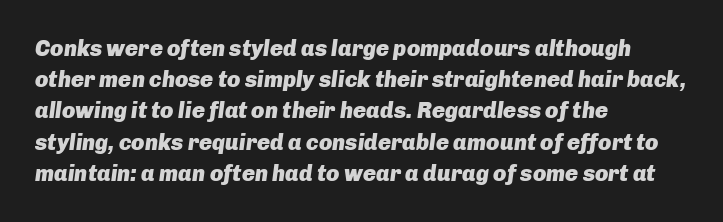
The image shows 22 px bold type, italic (leaning right); set left-aligned, normal line spacing (1.42x), normal letter spacing, not underlined.
